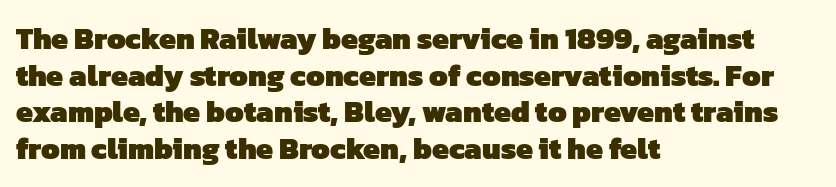
{"serif": "no", "bold": "yes", "weight": "heavy", "width": "normal", "stroke_contrast": "low", "x_height": "medium", "monospaced": "no", "underline": "no", "align": "left", "line_spacing_ratio": 1.22, "letter_spacing": "normal", "letter_spacing_em": 0.0, "glyph_px": 30}
